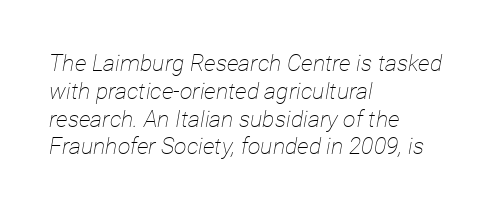
Q: Is the text bold? A: No.
Q: Is the text italic (slanted)? A: Yes, it leans right by about 12 degrees.
Q: Is the text underlined? A: No.
Q: How is the paragraph aligned? A: Left-aligned.
Q: Is the spacing between letters normal or unusually wide? A: Normal.
